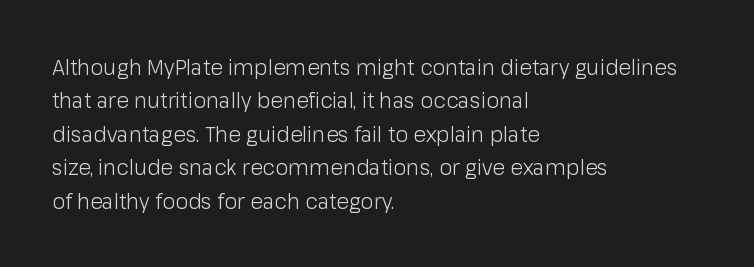
Q: Is the text bold? A: No.
Q: Is the text italic (slanted)? A: No, it is upright.
Q: Is the text underlined? A: No.
Q: How is the paragraph aligned? A: Left-aligned.
Q: Is the spacing between letters normal or unusually wide? A: Normal.
Q: Is the spacing between lines tight, normal or loose? A: Normal.
